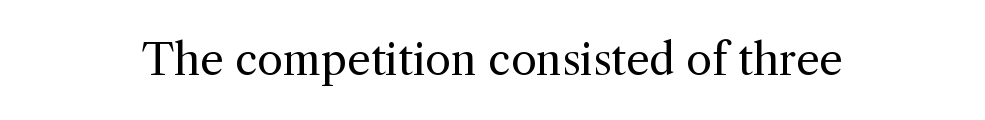
Q: Is the text bold? A: No.
Q: Is the text italic (slanted)? A: No, it is upright.
Q: Is the typeface a serif or a sans-serif typeface? A: Serif.
Q: Is the text underlined? A: No.
Q: Is the spacing between letters normal or unusually wide? A: Normal.
Q: Width (condensed, normal, or wide)? A: Normal.
Q: x-height? A: Medium.
Q: Monospaced? A: No.
